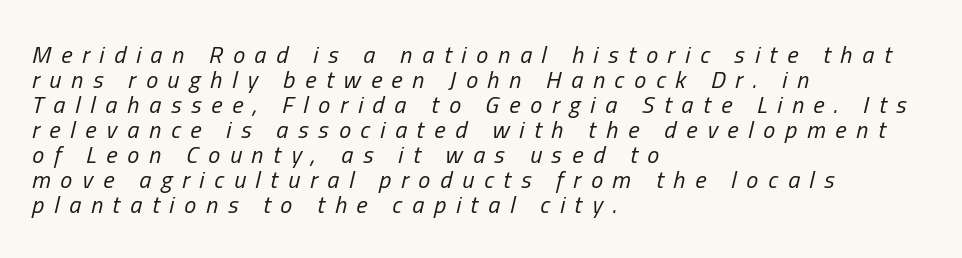
Rows of type sit shoulder to shoulder in the vertical direction. A student would call this left alignment; a typographer would say flush left, rag right. No word sits above an underline. Substantial extra tracking has been applied to these lines. The font sits on the lighter half of the weight spectrum, regular included. Every character sits at an angle, as italics do.
